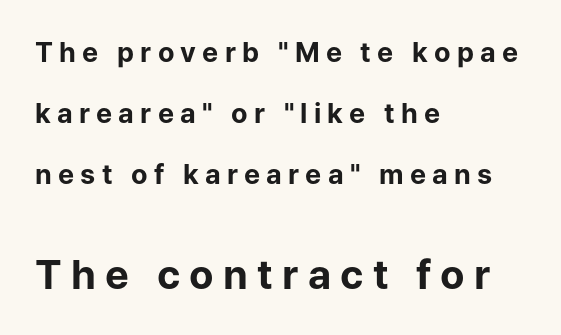
The line texture is sparse and dotted thanks to wide tracking. The face used here has the dense, thick strokes of a bold. A student would call this left alignment; a typographer would say flush left, rag right. The letters advance in unequal steps, a hallmark of proportional type. Line spacing here is loose. A sans-serif font was chosen for this passage.
